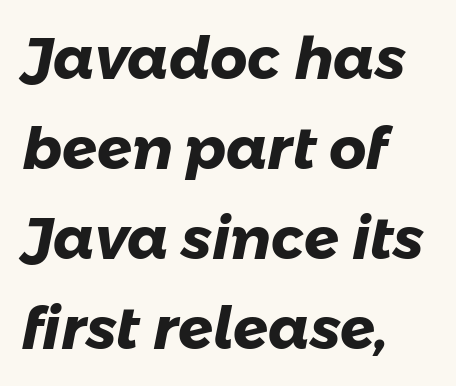
The space directly below the letters is spotless. The space between consecutive lines is moderate. Here the designer chose a conventional face with non-uniform glyph widths. Students, this is bold: see how much ink each stroke carries. In CSS terms this would be text-align: left.
